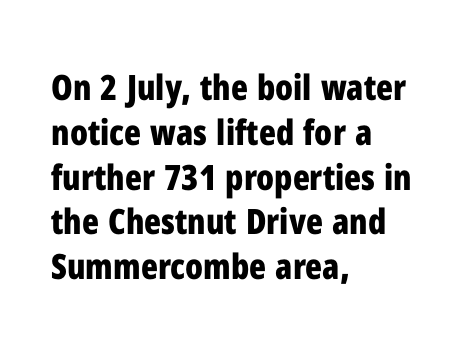
Are there feet on the stems? There aren't — it's a sans. One glance says typical: line gaps are just what's usual. The rendering keeps characters at their native spacing. These lines were composed using upright roman letters. Honestly, there is no underline to notice here at all. Horizontal alignment here is leftward, the default for most running prose.
